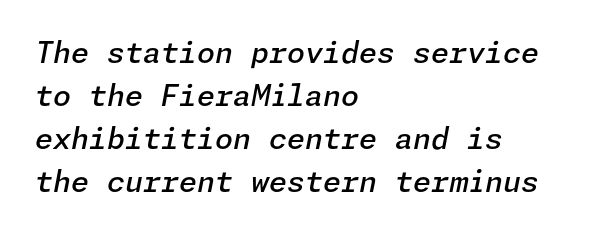
The text carries the slant typical of an italic or oblique font. Line beginnings align vertically; line endings do not. Beneath every word, the page is bare. Caption: standard tracking, unaltered. Weight check: semibold — heavier than regular, not quite bold. One glance says typical: line gaps are just what's usual.
